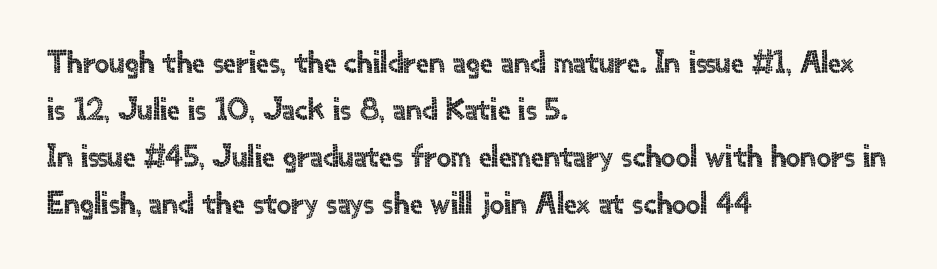
Compared with typical body copy, the letter spacing here is the same. Vertical spacing — default. You could not count columns in this text — the font is proportionally spaced. Clear beneath every line of the passage. The type sits square on the baseline with zero lean. Line starts are locked; line ends wander.
